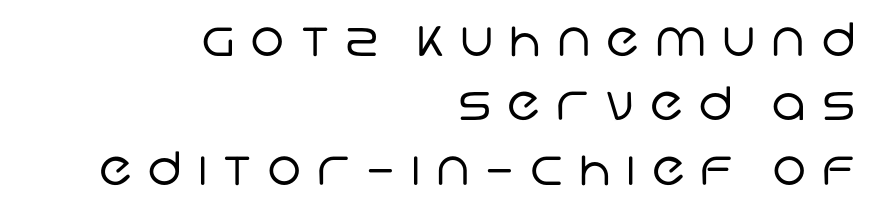
{"serif": "no", "bold": "no", "weight": "regular", "width": "normal", "stroke_contrast": "low", "x_height": "large", "monospaced": "no", "underline": "no", "align": "right", "line_spacing": "normal", "line_spacing_ratio": 1.4, "letter_spacing": "wide", "letter_spacing_em": 0.35, "glyph_px": 46}
